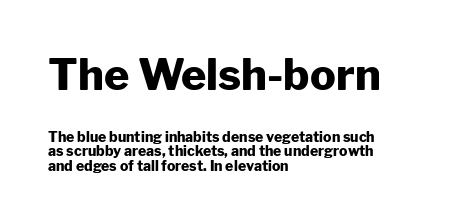
Q: Is the text bold? A: Yes.
Q: Is the text italic (slanted)? A: No, it is upright.
Q: Is the typeface a serif or a sans-serif typeface? A: Sans-serif.
Q: Is the text underlined? A: No.
Q: How is the paragraph aligned? A: Left-aligned.
Q: Is the spacing between letters normal or unusually wide? A: Normal.
Q: Is the spacing between lines tight, normal or loose? A: Tight.
Q: Which block of text is set in a larger size, the first (top) or the second (bottom)? A: The first (top) one.
Q: Width (condensed, normal, or wide)? A: Normal.
Q: Stroke contrast? A: Low.
Q: x-height? A: Medium.
Q: Monospaced? A: No.
